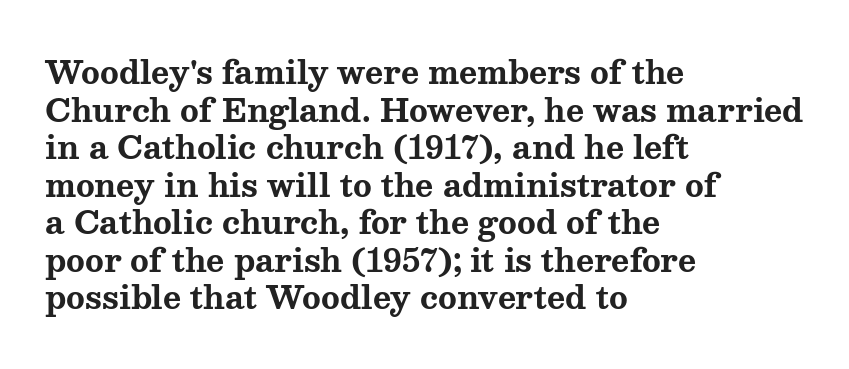
Q: Is the text bold? A: Yes.
Q: Is the text italic (slanted)? A: No, it is upright.
Q: Is the typeface a serif or a sans-serif typeface? A: Serif.
Q: Is the text underlined? A: No.
Q: How is the paragraph aligned? A: Left-aligned.
Q: Is the spacing between letters normal or unusually wide? A: Normal.
Q: Width (condensed, normal, or wide)? A: Wide.
Q: Stroke contrast? A: Medium.
Q: x-height? A: Medium.
Q: Monospaced? A: No.
